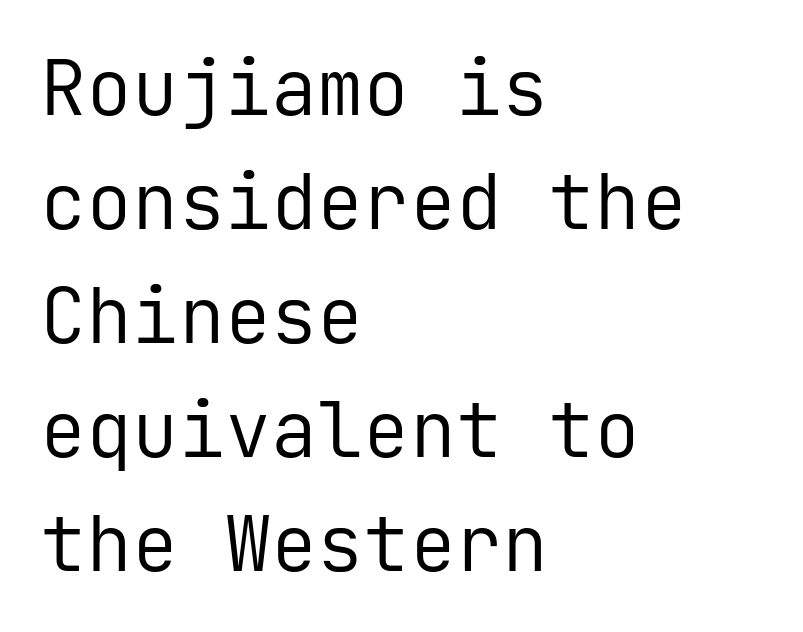
Regular leading. The rag falls on the right side of this text block. Honestly, there is no underline to notice here at all. Each letter, wide or thin by design, is forced into the same width here. Tracking value appears to be zero — textbook default spacing.
